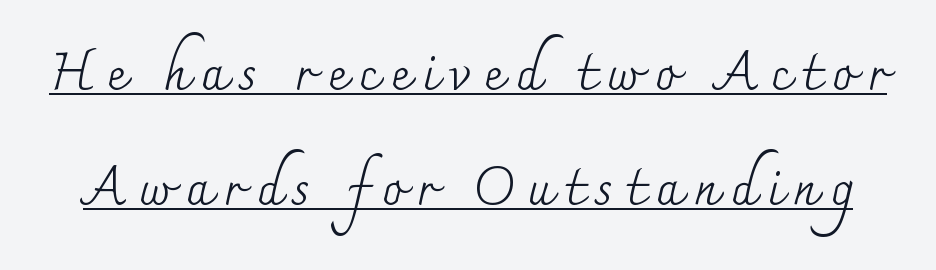
{"serif": "yes", "bold": "no", "weight": "regular", "width": "normal", "stroke_contrast": "medium", "x_height": "small", "monospaced": "no", "underline": "yes", "line_spacing": "loose", "line_spacing_ratio": 2.17, "letter_spacing": "wide", "letter_spacing_em": 0.22, "glyph_px": 53}
